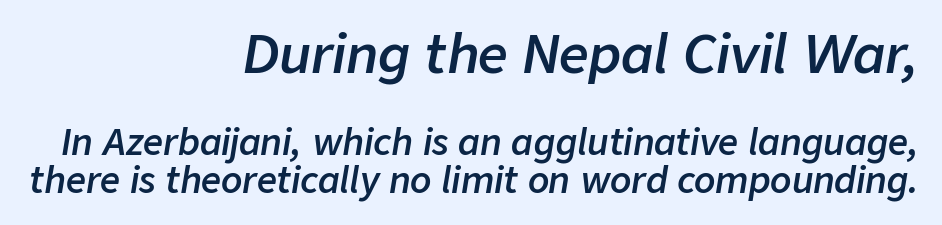
The characters look somewhat weighty, a semibold short of true bold. Honestly, the rows look squashed on top of each other. These lines were composed using italics. There is no visible air inserted between adjacent glyphs. The more generous point size was reserved for the upper chunk. The passage shown is typed in a proportional face where columns would drift.
